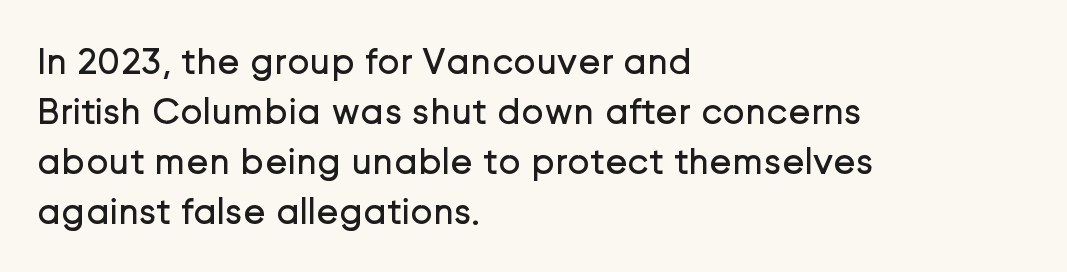
Q: Is the text bold? A: No.
Q: Is the text italic (slanted)? A: No, it is upright.
Q: Is the typeface a serif or a sans-serif typeface? A: Sans-serif.
Q: Is the text underlined? A: No.
Q: How is the paragraph aligned? A: Left-aligned.
Q: Is the spacing between letters normal or unusually wide? A: Normal.
Q: Is the spacing between lines tight, normal or loose? A: Normal.
Q: Width (condensed, normal, or wide)? A: Normal.
Q: Stroke contrast? A: Low.
Q: x-height? A: Medium.
Q: Monospaced? A: No.
